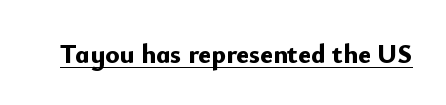
The letters stand straight up with perfectly vertical stems. Between one letter and the next there's only the usual sliver of space. Underlining? Definitely there. Strokes here are thick enough to call this a true bold.
